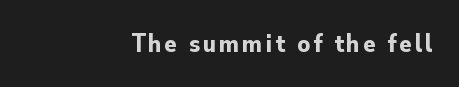
These lines carry a lot of weight — the face is fully bold. These lines stack with their right ends in a neat column. The strip under each line holds only bare page. Posture: upright roman.
